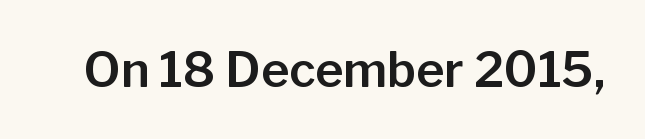
Inter-character spacing is left at the font's built-in metrics. The typography opts for an upright posture over an oblique one. Underline: absent. What kind of face is this? One without serifs — a sans. You could not count columns in this text — the font is proportionally spaced.
